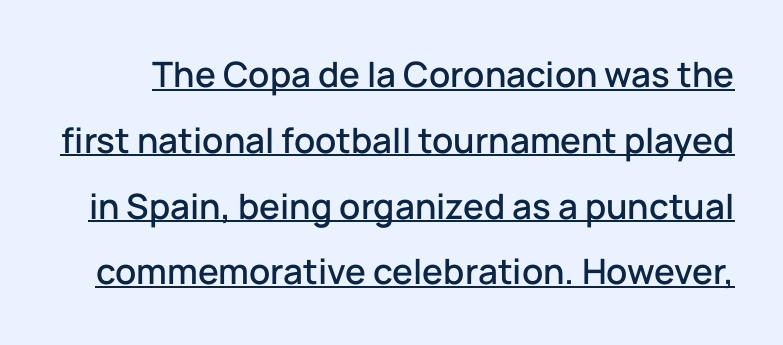
A typesetter would call this proportional, since set widths differ per character. In terms of posture, this sample is upright. The passage shown is typeset with a sans-serif family. Words appear dense and cohesive because spacing is normal.
